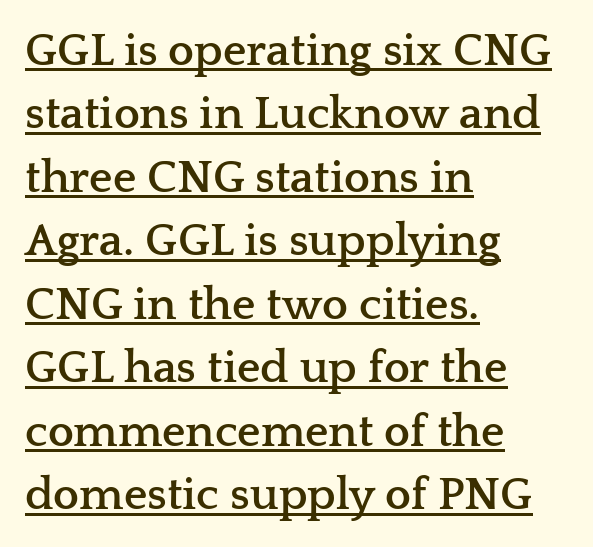
{"serif": "yes", "italic": "no", "bold": "yes", "weight": "semibold", "width": "wide", "stroke_contrast": "low", "x_height": "medium", "monospaced": "no", "underline": "yes", "align": "left", "line_spacing": "normal", "line_spacing_ratio": 1.38, "letter_spacing": "normal", "letter_spacing_em": 0.0, "glyph_px": 46}
